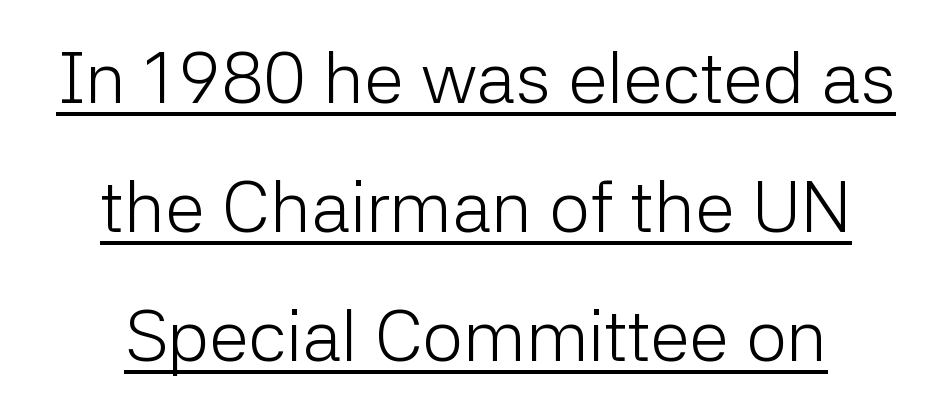
{"serif": "no", "italic": "no", "bold": "no", "weight": "light", "width": "normal", "stroke_contrast": "low", "x_height": "medium", "monospaced": "no", "underline": "yes", "line_spacing_ratio": 1.79, "letter_spacing": "normal", "letter_spacing_em": 0.0, "glyph_px": 72}
